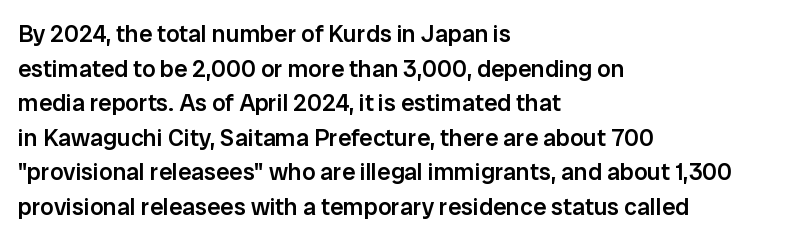
The image shows 24 px text type, upright; set left-aligned, normal line spacing (1.44x), normal letter spacing, not underlined.
